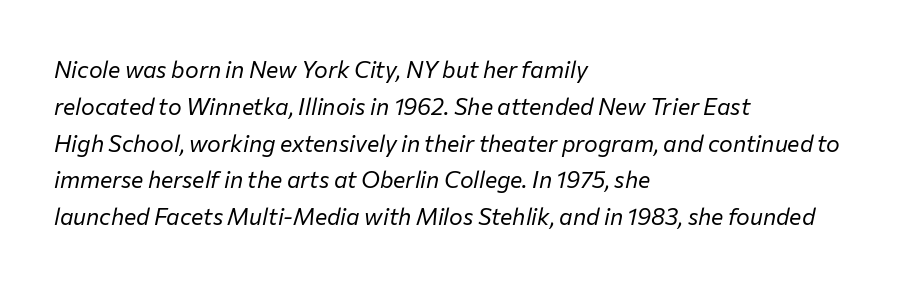
Q: Is the text bold? A: No.
Q: Is the text italic (slanted)? A: Yes, it leans right by about 12 degrees.
Q: Is the text underlined? A: No.
Q: How is the paragraph aligned? A: Left-aligned.
Q: Is the spacing between letters normal or unusually wide? A: Normal.
Q: Is the spacing between lines tight, normal or loose? A: Normal.
